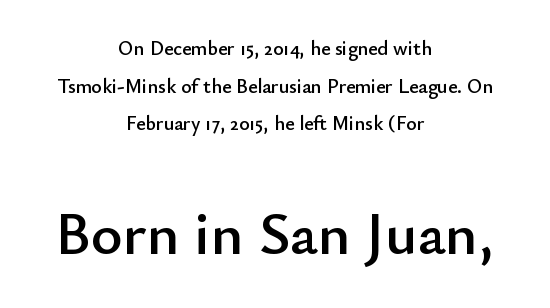
The image shows 61 px sans-serif type, upright; set centered, line spacing 1.88x, normal letter spacing, not underlined; the second (bottom) block is 3.05x larger; low stroke contrast and a small x-height.
